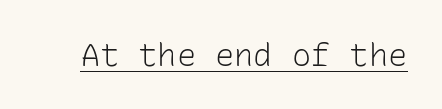
The image shows 32 px light sans-serif type, upright, monospaced; set normal letter spacing, underlined; low stroke contrast and a medium x-height.
